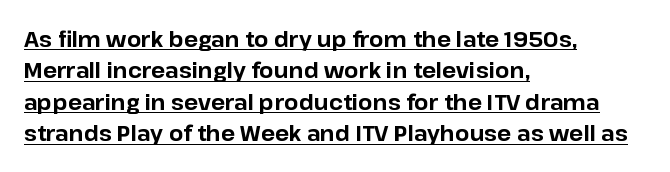
Q: Is the text bold? A: Yes.
Q: Is the text italic (slanted)? A: No, it is upright.
Q: Is the text underlined? A: Yes.
Q: How is the paragraph aligned? A: Left-aligned.
Q: Is the spacing between letters normal or unusually wide? A: Normal.
Q: Is the spacing between lines tight, normal or loose? A: Normal.
